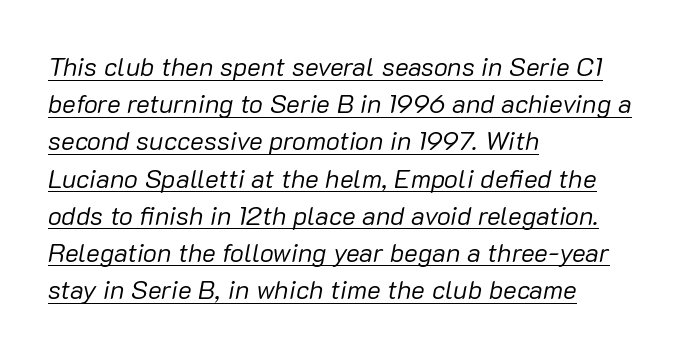
Q: Is the text bold? A: No.
Q: Is the text italic (slanted)? A: Yes, it leans right by about 10 degrees.
Q: Is the text underlined? A: Yes.
Q: How is the paragraph aligned? A: Left-aligned.
Q: Is the spacing between letters normal or unusually wide? A: Normal.
Q: Is the spacing between lines tight, normal or loose? A: Normal.
